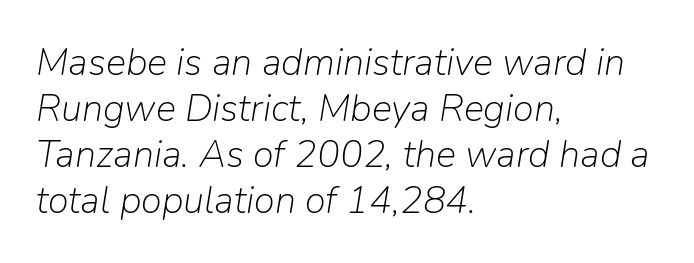
Q: Is the text bold? A: No.
Q: Is the text italic (slanted)? A: Yes, it leans right by about 9 degrees.
Q: Is the text underlined? A: No.
Q: How is the paragraph aligned? A: Left-aligned.
Q: Is the spacing between letters normal or unusually wide? A: Normal.
Q: Width (condensed, normal, or wide)? A: Normal.
Q: Stroke contrast? A: Low.
Q: x-height? A: Medium.
Q: Monospaced? A: No.
